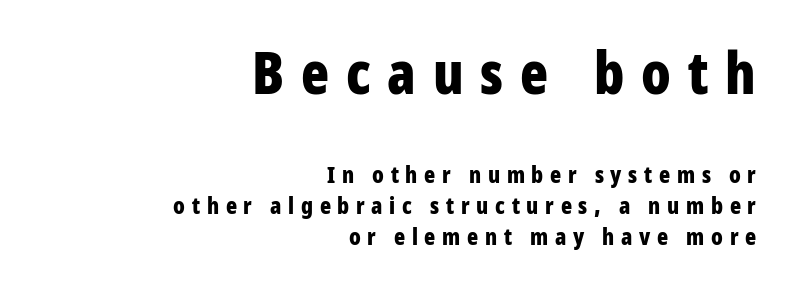
Here the first block reads like a headline and the second like body copy. This block has exactly the height ordinary leading produces. Students, this is bold: see how much ink each stroke carries. Glyph-to-glyph distance is far greater than everyday printed text.
